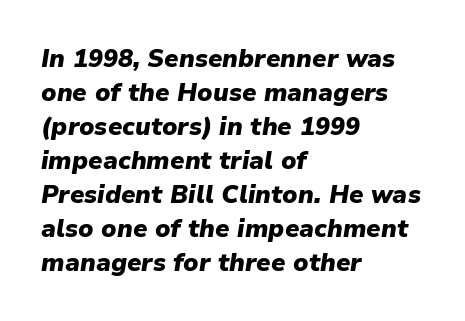
{"italic": "yes", "lean": "right", "slant_degrees": 9, "bold": "yes", "underline": "no", "align": "left", "line_spacing": "normal", "line_spacing_ratio": 1.36, "letter_spacing": "normal", "letter_spacing_em": 0.0, "glyph_px": 25}
